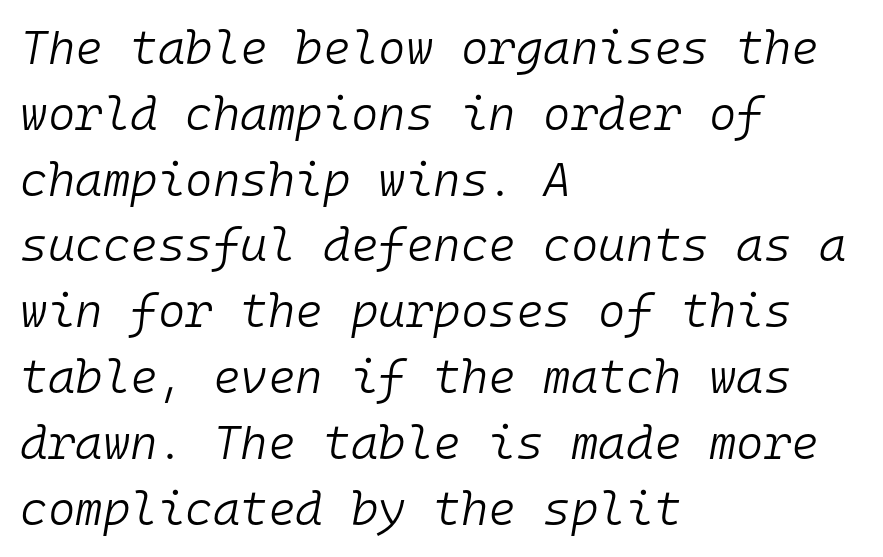
Q: Is the text bold? A: No.
Q: Is the text italic (slanted)? A: Yes, it leans right by about 10 degrees.
Q: Is the text underlined? A: No.
Q: How is the paragraph aligned? A: Left-aligned.
Q: Is the spacing between letters normal or unusually wide? A: Normal.
Q: Is the spacing between lines tight, normal or loose? A: Normal.
Q: Width (condensed, normal, or wide)? A: Normal.
Q: Stroke contrast? A: Low.
Q: x-height? A: Medium.
Q: Monospaced? A: Yes.
